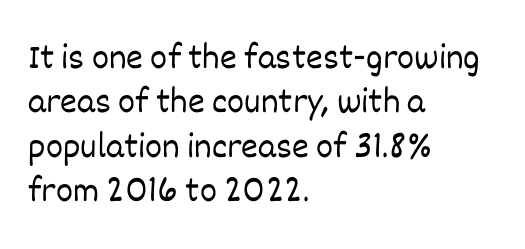
Quick note: underline off. Posture: vertical. The font is comparable to plain body text, perhaps lighter. Students, note that the glyphs here touch the page at normal intervals. Caption: multi-line text, flush left, ragged right. You could not count columns in this text — the font is proportionally spaced.
